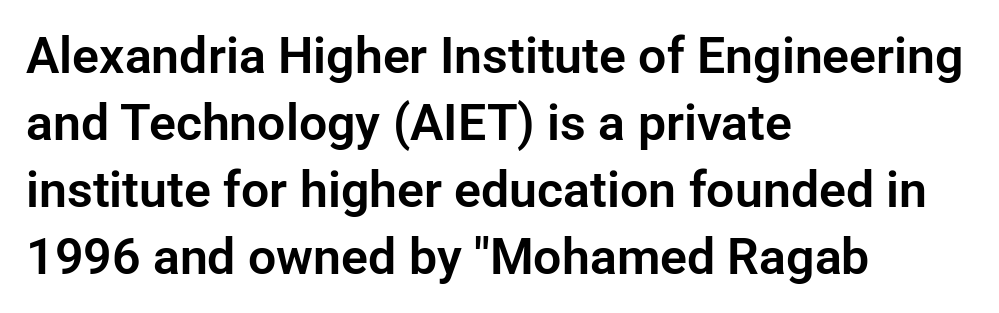
This sample keeps an unexceptional amount of space between lines. Every character sits straight up, as roman type does. Observe the absence of serifs on each vertical stroke in this sample. If you drew a ruler down the left edge, every line would touch it. Each row of text sits above clean, open space. Character widths vary here, with narrow letters taking less room than wide ones.
